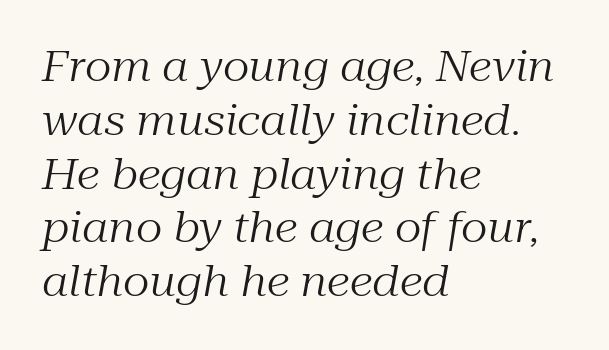
{"serif": "yes", "italic": "yes", "lean": "right", "slant_degrees": 10, "bold": "no", "weight": "regular", "width": "normal", "stroke_contrast": "medium", "x_height": "medium", "monospaced": "no", "underline": "no", "align": "left", "line_spacing": "normal", "line_spacing_ratio": 1.28, "letter_spacing": "normal", "letter_spacing_em": 0.0, "glyph_px": 42}
